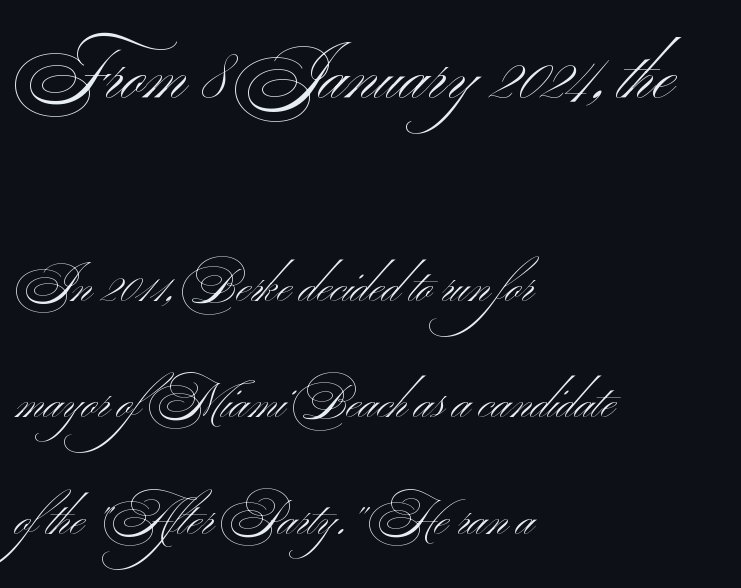
Q: Is the text bold? A: No.
Q: Is the text italic (slanted)? A: Yes.
Q: Is the typeface a serif or a sans-serif typeface? A: Sans-serif.
Q: Is the text underlined? A: No.
Q: How is the paragraph aligned? A: Left-aligned.
Q: Is the spacing between letters normal or unusually wide? A: Normal.
Q: Is the spacing between lines tight, normal or loose? A: Loose.
Q: Which block of text is set in a larger size, the first (top) or the second (bottom)? A: The first (top) one.
Q: Width (condensed, normal, or wide)? A: Wide.
Q: Stroke contrast? A: Medium.
Q: x-height? A: Small.
Q: Monospaced? A: No.
